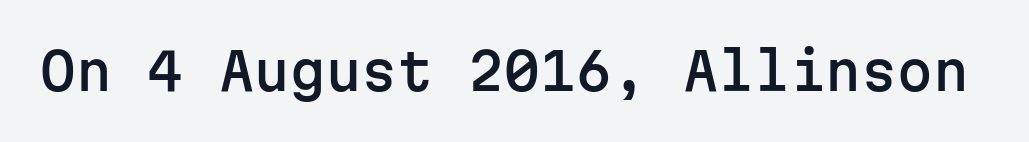
A typesetter would call this monospace, since all characters share one set width. Type style note: lacks serifs. The space beneath each line is pristine and unruled. Each word holds together tightly as a unit, with standard inter-letter gaps. Every stem runs plumb, perpendicular to the baseline.
